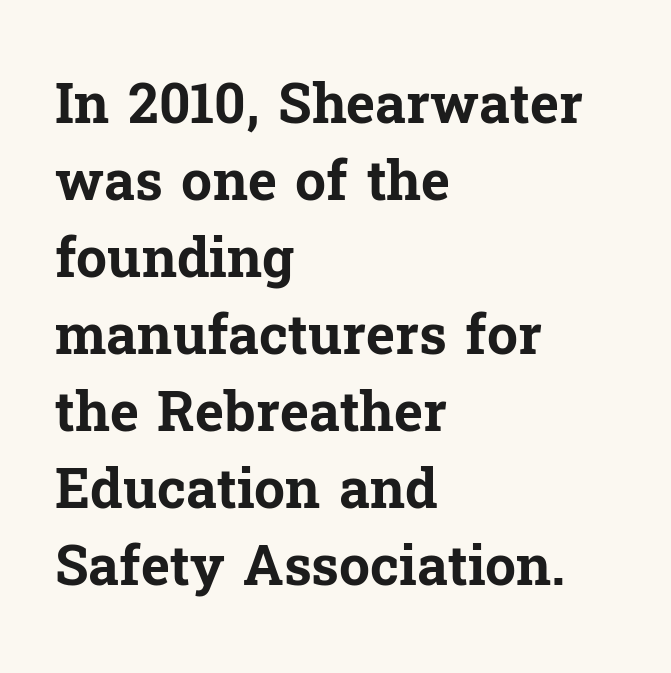
Q: Is the text bold? A: Yes.
Q: Is the text italic (slanted)? A: No, it is upright.
Q: Is the typeface a serif or a sans-serif typeface? A: Serif.
Q: Is the text underlined? A: No.
Q: How is the paragraph aligned? A: Left-aligned.
Q: Is the spacing between letters normal or unusually wide? A: Normal.
Q: Is the spacing between lines tight, normal or loose? A: Normal.
Q: Width (condensed, normal, or wide)? A: Normal.
Q: Stroke contrast? A: Low.
Q: x-height? A: Medium.
Q: Monospaced? A: No.
